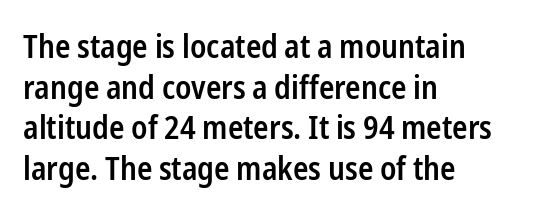
The image shows 32 px semibold, condensed sans-serif type, upright; set left-aligned, normal line spacing (1.27x), normal letter spacing, not underlined; low stroke contrast and a medium x-height.
